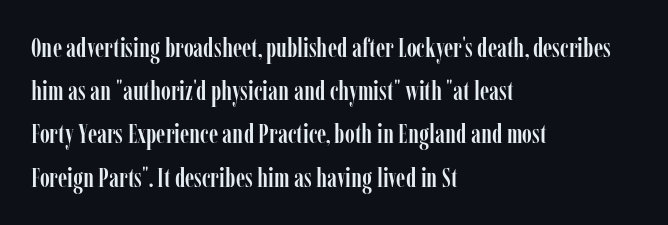
The image shows 27 px text type, upright; set left-aligned, normal line spacing (1.6x), normal letter spacing, not underlined.
